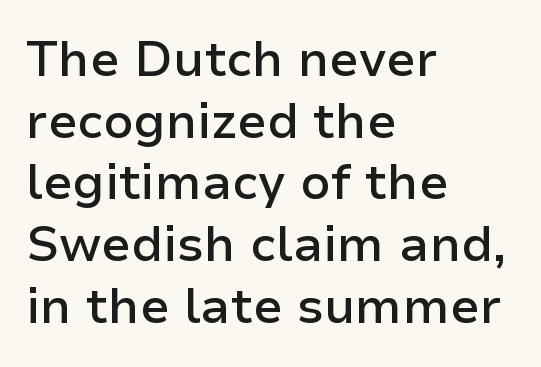
The image shows 49 px semibold sans-serif type, upright; set left-aligned, normal line spacing (1.26x), normal letter spacing, not underlined; low stroke contrast and a medium x-height.
